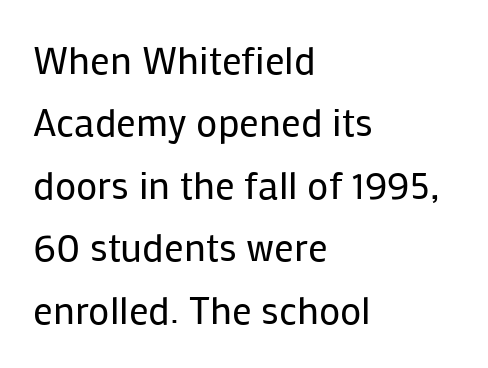
The passage shown is typeset with a sans-serif family. A light-to-regular cut is what we see here. Spacing between characters is what you'd get straight out of the box. Do the characters align in a grid? No, the font is proportional. Descenders hang freely into open space. Line beginnings align vertically; line endings do not.
